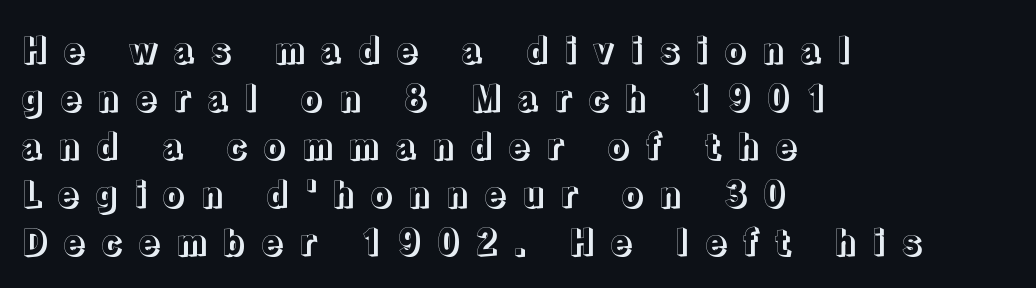
The image shows 35 px text type, upright; set left-aligned, normal line spacing (1.37x), unusually wide letter spacing (+0.46 em), not underlined; a medium x-height.
